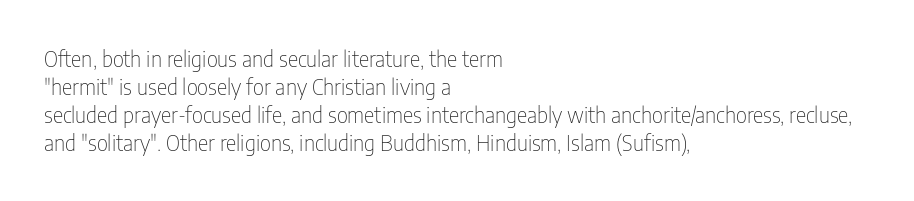
Normally led — the rows are evenly, conventionally spaced. Underlining? Definitely not there. The axis of the letterforms is exactly vertical. The passage is arranged the way most books set body copy — flush left. Default kerning and tracking; the words read as compact shapes.
